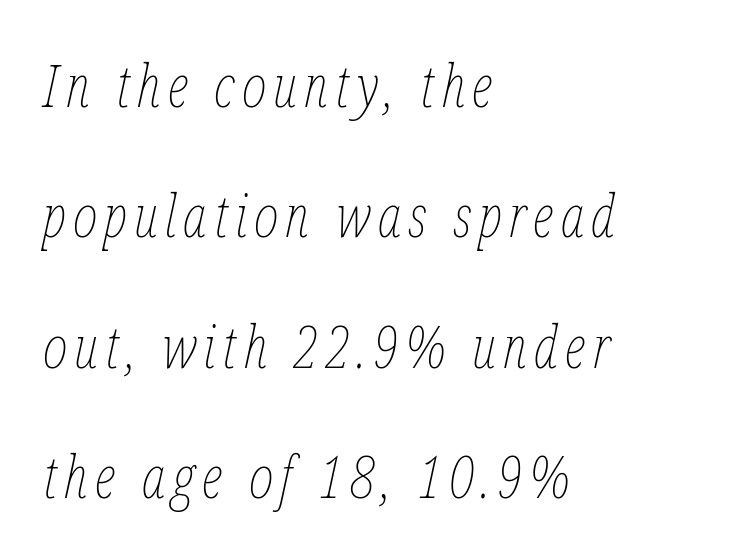
The image shows 59 px thin, condensed type, italic (leaning right); set left-aligned, loose line spacing (2.21x), not underlined; low stroke contrast and a medium x-height.
